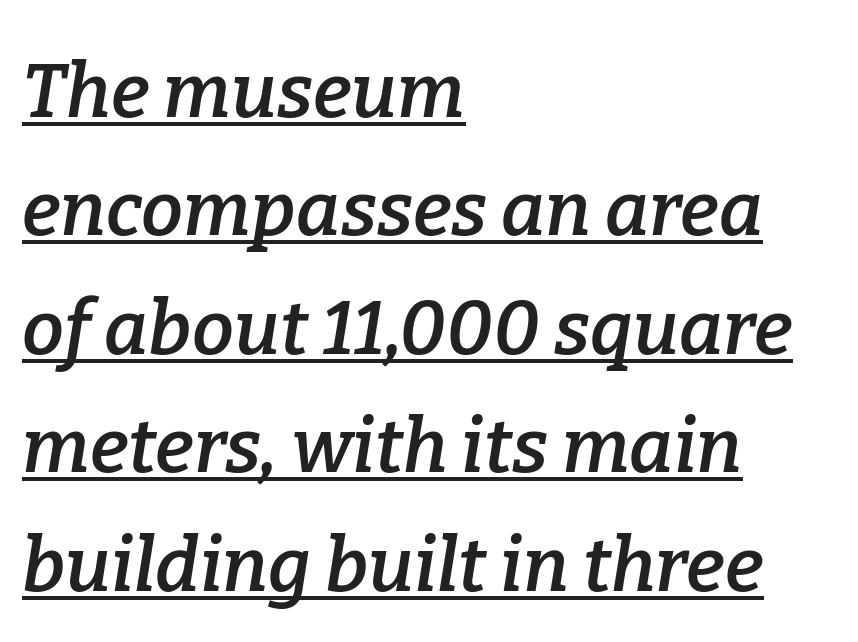
Look at the tracking — it's just the regular setting, nothing added. A rule runs beneath these lines of type. This rendering employs a face with finishing strokes, i.e., a serif. The lines in this sample share a left origin and differ only in where they stop. When letters slant like this, we call the style italic. The passage shown stacks its lines at a standard gap.
